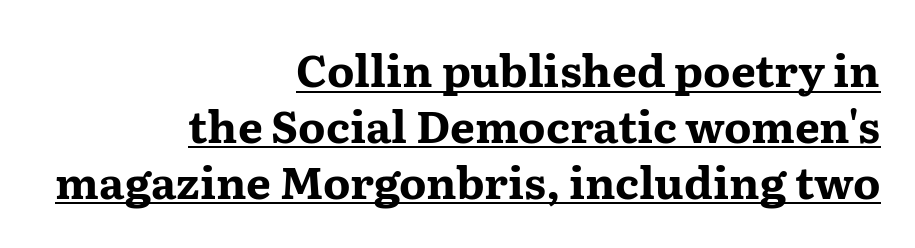
Q: Is the text bold? A: Yes.
Q: Is the text italic (slanted)? A: No, it is upright.
Q: Is the typeface a serif or a sans-serif typeface? A: Serif.
Q: Is the text underlined? A: Yes.
Q: How is the paragraph aligned? A: Right-aligned.
Q: Is the spacing between letters normal or unusually wide? A: Normal.
Q: Is the spacing between lines tight, normal or loose? A: Normal.
Q: Width (condensed, normal, or wide)? A: Wide.
Q: Stroke contrast? A: Medium.
Q: x-height? A: Medium.
Q: Monospaced? A: No.
